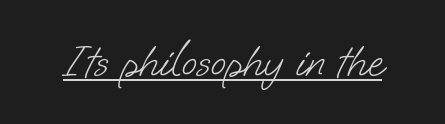
Q: Is the text bold? A: No.
Q: Is the typeface a serif or a sans-serif typeface? A: Sans-serif.
Q: Is the text underlined? A: Yes.
Q: Is the spacing between letters normal or unusually wide? A: Normal.
Q: Width (condensed, normal, or wide)? A: Normal.
Q: Stroke contrast? A: Low.
Q: x-height? A: Small.
Q: Monospaced? A: No.
